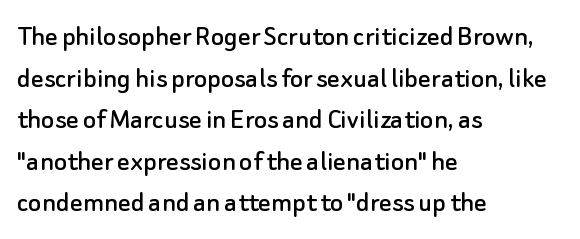
Q: Is the text italic (slanted)? A: No, it is upright.
Q: Is the typeface a serif or a sans-serif typeface? A: Sans-serif.
Q: Is the text underlined? A: No.
Q: How is the paragraph aligned? A: Left-aligned.
Q: Is the spacing between letters normal or unusually wide? A: Normal.
Q: Is the spacing between lines tight, normal or loose? A: Normal.
Q: Width (condensed, normal, or wide)? A: Normal.
Q: Stroke contrast? A: Low.
Q: x-height? A: Small.
Q: Monospaced? A: No.
